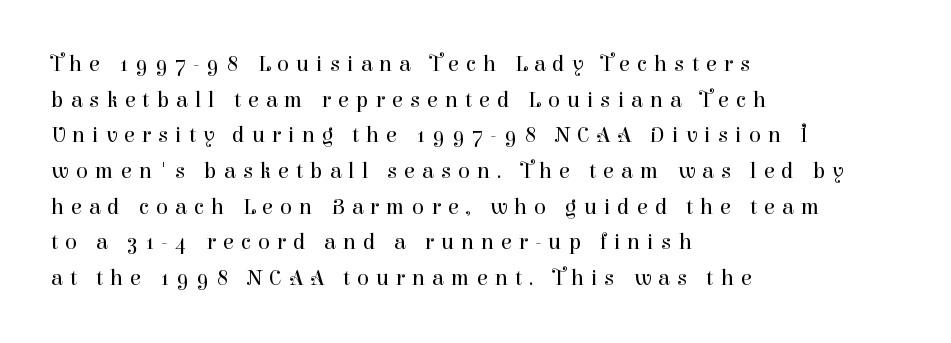
The image shows 22 px text type, upright; set left-aligned, normal line spacing (1.62x), unusually wide letter spacing (+0.32 em), not underlined.
